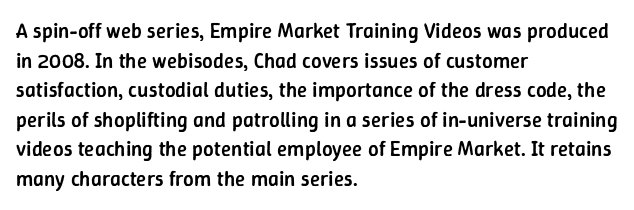
The image shows 21 px text type, upright; set left-aligned, normal line spacing (1.41x), normal letter spacing, not underlined.
